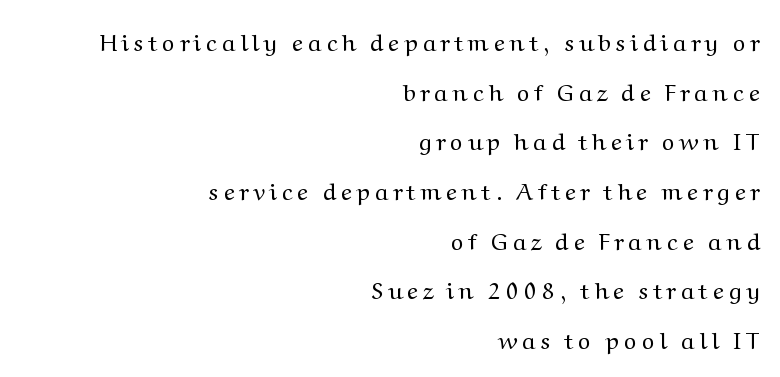
The image shows 24 px text type, upright; set right-aligned, loose line spacing (2.07x), unusually wide letter spacing (+0.24 em), not underlined.
